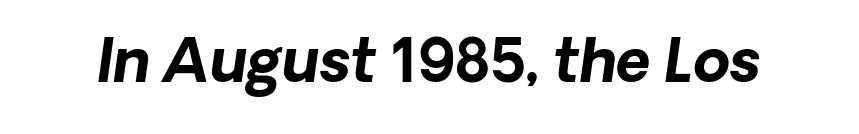
Q: Is the text bold? A: Yes.
Q: Is the typeface a serif or a sans-serif typeface? A: Sans-serif.
Q: Is the text underlined? A: No.
Q: Is the spacing between letters normal or unusually wide? A: Normal.
Q: Width (condensed, normal, or wide)? A: Normal.
Q: Stroke contrast? A: Low.
Q: x-height? A: Medium.
Q: Monospaced? A: No.
